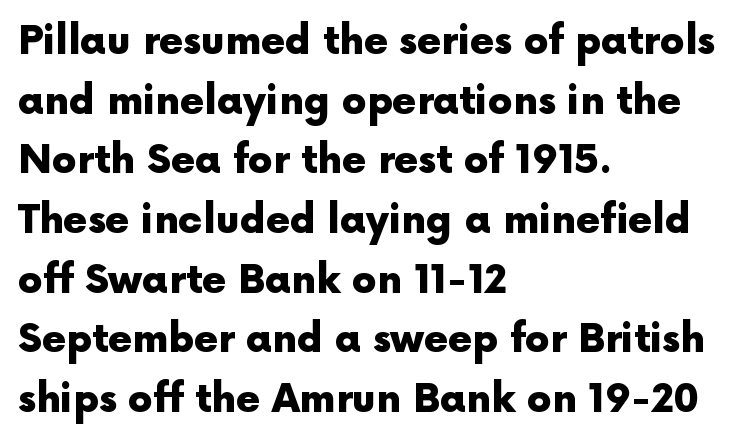
The sample has been set heavy, in full bold. You can tell it's not italic because the verticals are truly vertical. Varying glyph widths throughout — classic text-font behaviour. Serif or sans? Sans — the stroke terminals are bare. The string is rendered with underlining switched off.
